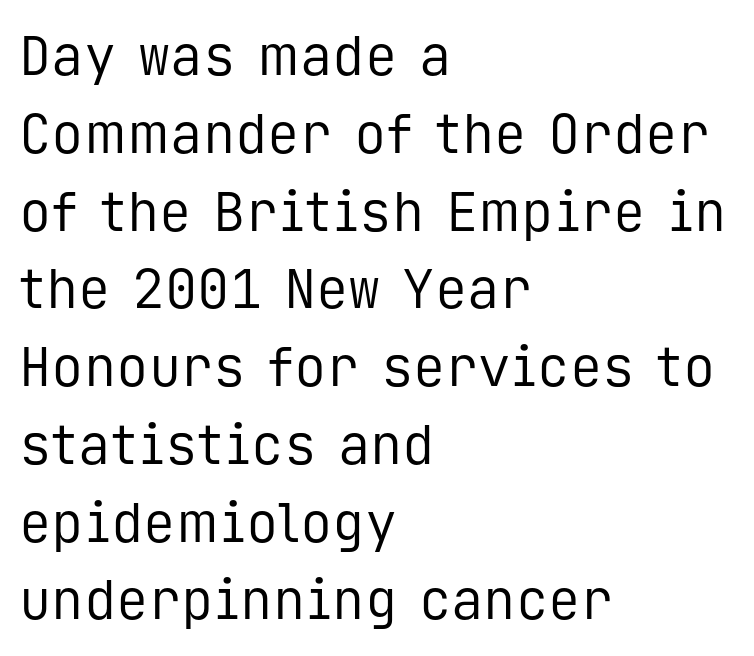
Q: Is the text bold? A: No.
Q: Is the text italic (slanted)? A: No, it is upright.
Q: Is the typeface a serif or a sans-serif typeface? A: Sans-serif.
Q: Is the text underlined? A: No.
Q: How is the paragraph aligned? A: Left-aligned.
Q: Is the spacing between letters normal or unusually wide? A: Normal.
Q: Is the spacing between lines tight, normal or loose? A: Normal.
Q: Width (condensed, normal, or wide)? A: Normal.
Q: Stroke contrast? A: Low.
Q: x-height? A: Medium.
Q: Monospaced? A: Yes.
